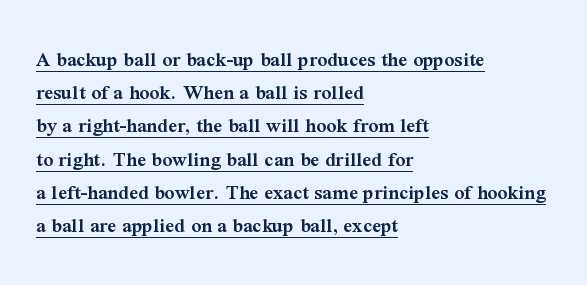
A baseline rule has been typeset under these characters. The letters stand upright; this is a roman face. The line texture is even and compact thanks to regular tracking. Normally led — the rows are evenly, conventionally spaced.
